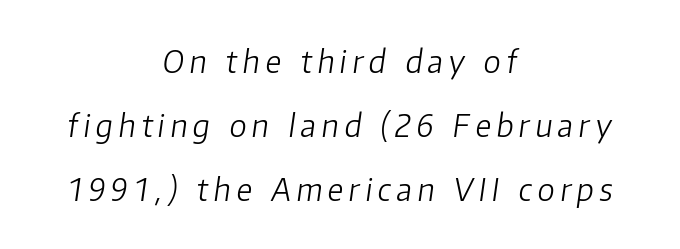
No heavy texture on the line: the type isn't bold. Looking at the ascenders, they clearly lean. The lines in this sample share a center point and differ in where they start and stop. This sample has the flowing, uneven cadence of proportional lettering.
